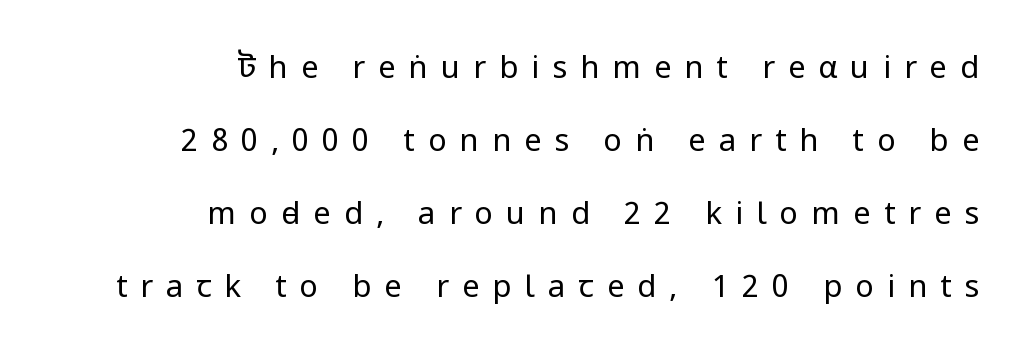
Letters rest on an invisible, unmarked baseline. This rendering employs a face without finishing strokes, i.e., a sans-serif. This sample trades compactness for vertical openness between lines. The passage shown has open, widely tracked lettering throughout. Each line ends at the same right margin while the left side varies.
